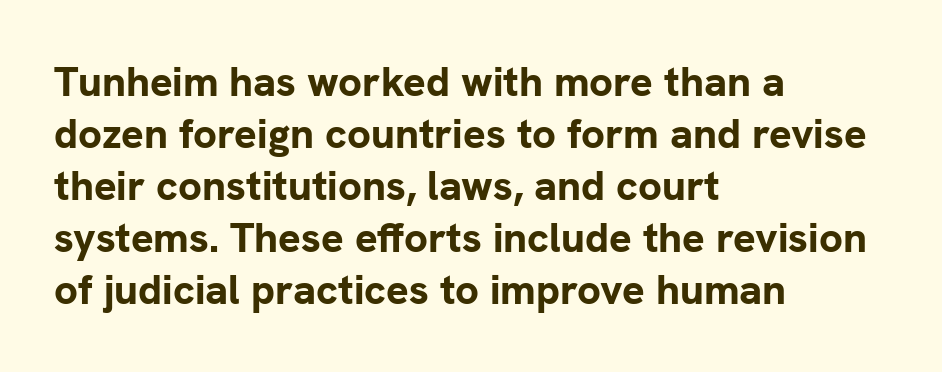
Q: Is the text bold? A: Yes.
Q: Is the text italic (slanted)? A: No, it is upright.
Q: Is the typeface a serif or a sans-serif typeface? A: Sans-serif.
Q: Is the text underlined? A: No.
Q: How is the paragraph aligned? A: Left-aligned.
Q: Is the spacing between letters normal or unusually wide? A: Normal.
Q: Width (condensed, normal, or wide)? A: Normal.
Q: Stroke contrast? A: Low.
Q: x-height? A: Medium.
Q: Monospaced? A: No.
